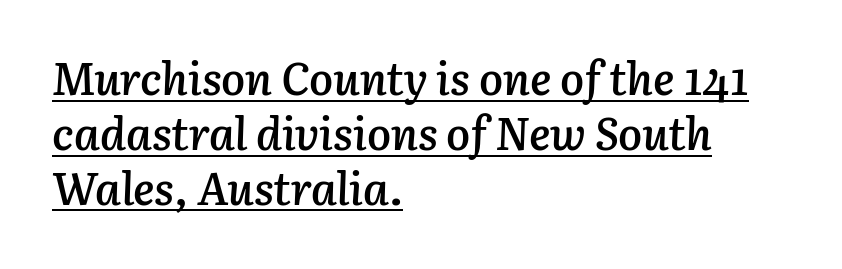
{"italic": "yes", "lean": "right", "slant_degrees": 3, "bold": "semi", "weight": "semibold", "width": "normal", "stroke_contrast": "low", "x_height": "medium", "monospaced": "no", "underline": "yes", "align": "left", "line_spacing_ratio": 1.22, "letter_spacing": "normal", "letter_spacing_em": 0.0, "glyph_px": 45}
